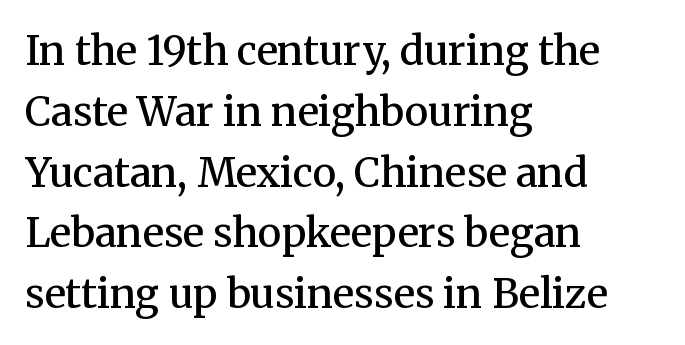
The image shows 40 px semibold serif type, upright; set left-aligned, normal line spacing (1.52x), normal letter spacing, not underlined; medium stroke contrast and a medium x-height.
